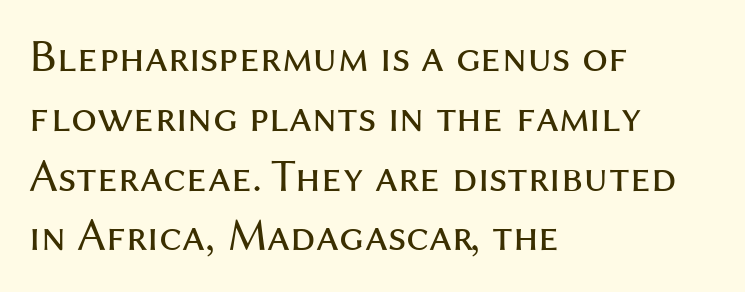
Q: Is the text bold? A: No.
Q: Is the text italic (slanted)? A: No, it is upright.
Q: Is the typeface a serif or a sans-serif typeface? A: Sans-serif.
Q: Is the text underlined? A: No.
Q: How is the paragraph aligned? A: Left-aligned.
Q: Is the spacing between letters normal or unusually wide? A: Normal.
Q: Is the spacing between lines tight, normal or loose? A: Normal.
Q: Width (condensed, normal, or wide)? A: Normal.
Q: Stroke contrast? A: Medium.
Q: x-height? A: Medium.
Q: Monospaced? A: No.
